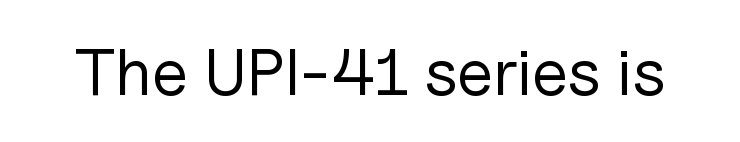
Stroke terminals: plain, sans-serif. Does the lettering tilt? It doesn't — this is upright. What stands out about the letter spacing? Nothing — it is the standard amount. The specimen omits any rule beneath the text block's lines.
